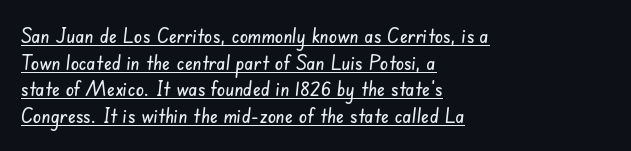
Q: Is the text underlined? A: Yes.
Q: How is the paragraph aligned? A: Left-aligned.
Q: Is the spacing between letters normal or unusually wide? A: Normal.
Q: Is the spacing between lines tight, normal or loose? A: Normal.
